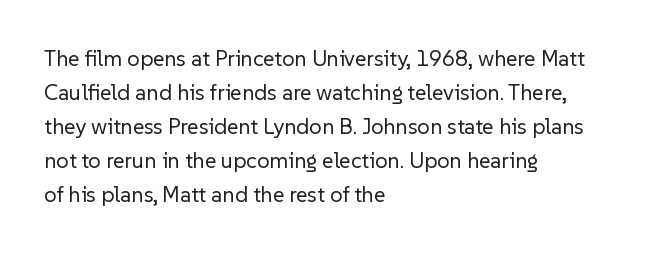
Q: Is the text bold? A: No.
Q: Is the text italic (slanted)? A: No, it is upright.
Q: Is the text underlined? A: No.
Q: How is the paragraph aligned? A: Left-aligned.
Q: Is the spacing between letters normal or unusually wide? A: Normal.
Q: Is the spacing between lines tight, normal or loose? A: Normal.
